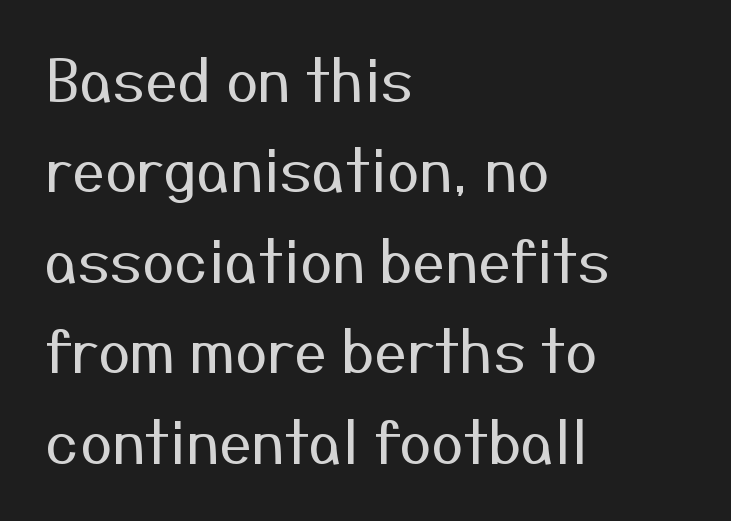
The image shows 58 px regular-weight sans-serif type, upright; set left-aligned, normal line spacing (1.56x), normal letter spacing, not underlined; medium stroke contrast and a medium x-height.
